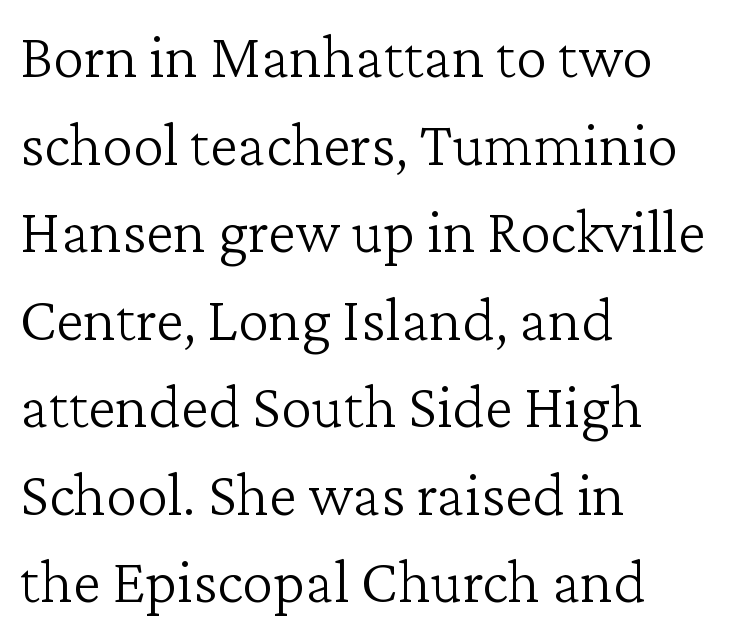
Q: Is the text bold? A: No.
Q: Is the text italic (slanted)? A: No, it is upright.
Q: Is the typeface a serif or a sans-serif typeface? A: Serif.
Q: Is the text underlined? A: No.
Q: How is the paragraph aligned? A: Left-aligned.
Q: Is the spacing between letters normal or unusually wide? A: Normal.
Q: Is the spacing between lines tight, normal or loose? A: Normal.
Q: Width (condensed, normal, or wide)? A: Normal.
Q: Stroke contrast? A: Low.
Q: x-height? A: Medium.
Q: Monospaced? A: No.
